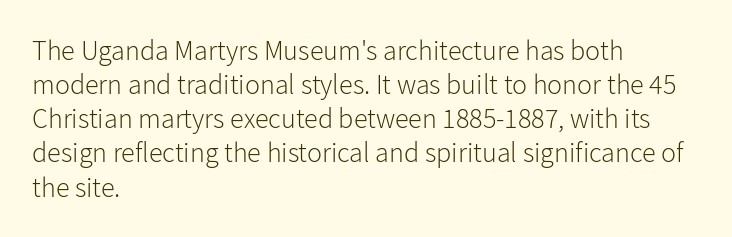
The image shows 28 px light sans-serif type, upright; set left-aligned, line spacing 1.22x, normal letter spacing, not underlined; low stroke contrast and a medium x-height.
